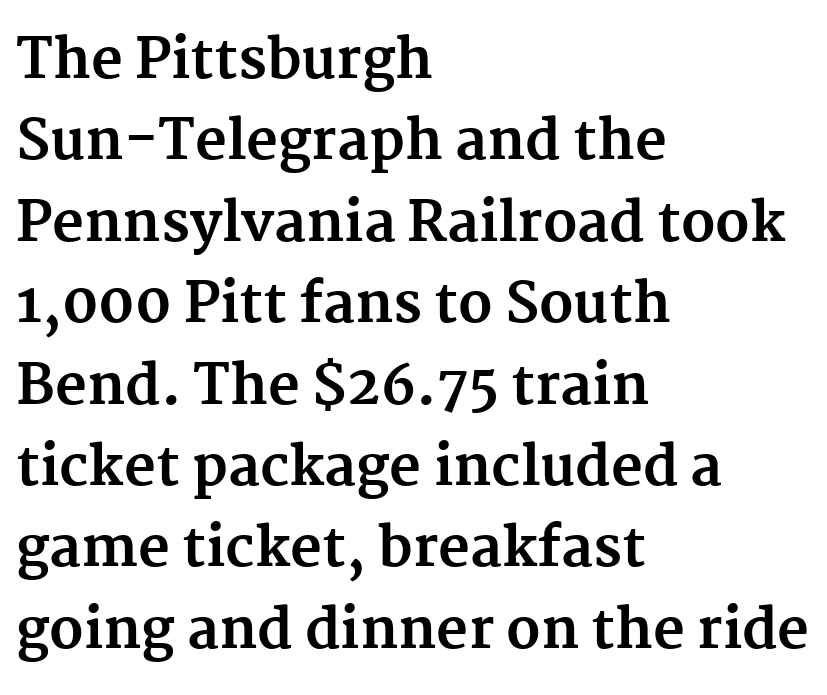
The image shows 55 px bold serif type, upright; set left-aligned, normal line spacing (1.48x), normal letter spacing, not underlined; medium stroke contrast and a medium x-height.
